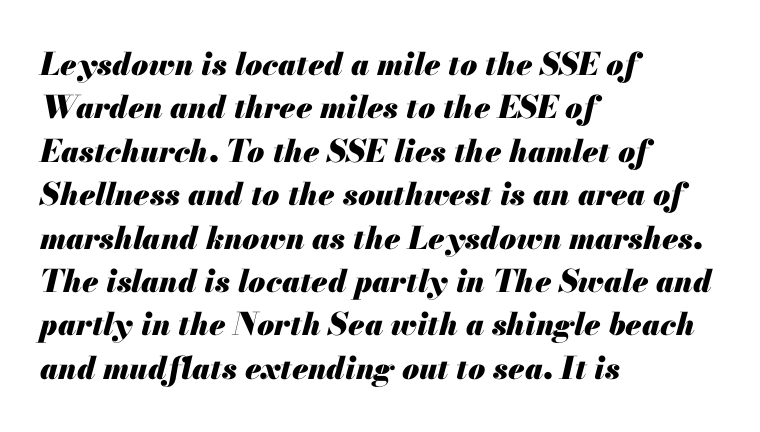
Think of a printed novel: that variable character pitch is what you see here. Whoever set this chose a conventional vertical rhythm. Layout note: lines flush left. A typesetter would mark this as italic.
